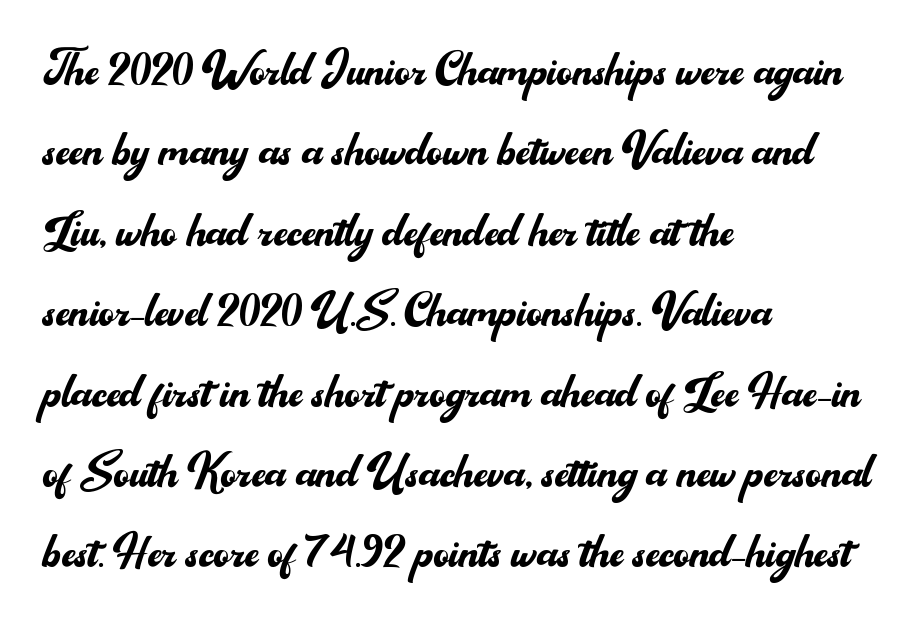
The image shows 60 px regular-weight sans-serif type; set left-aligned, normal line spacing (1.34x), normal letter spacing, not underlined; medium stroke contrast and a small x-height.
